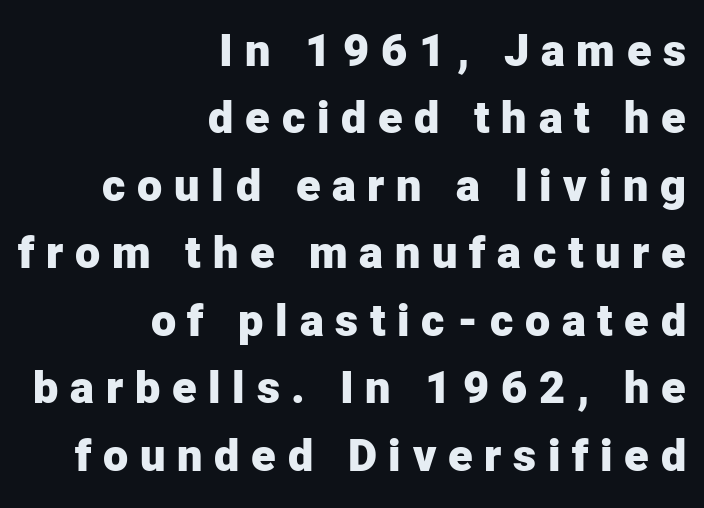
Q: Is the text bold? A: Yes.
Q: Is the text italic (slanted)? A: No, it is upright.
Q: Is the typeface a serif or a sans-serif typeface? A: Sans-serif.
Q: Is the text underlined? A: No.
Q: How is the paragraph aligned? A: Right-aligned.
Q: Is the spacing between letters normal or unusually wide? A: Unusually wide.
Q: Is the spacing between lines tight, normal or loose? A: Normal.
Q: Width (condensed, normal, or wide)? A: Normal.
Q: Stroke contrast? A: Low.
Q: x-height? A: Medium.
Q: Monospaced? A: No.
